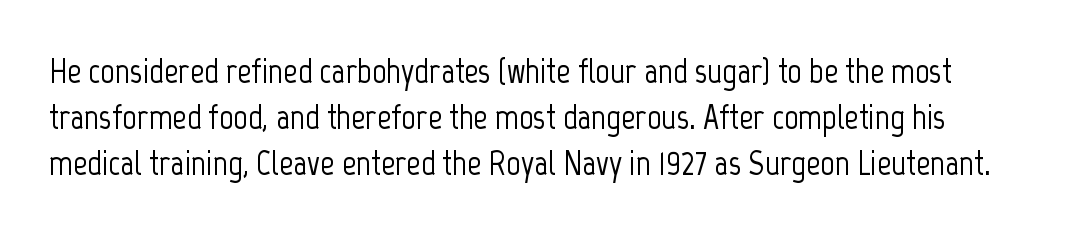
The image shows 35 px condensed sans-serif type, upright; set normal line spacing (1.32x), normal letter spacing, not underlined; low stroke contrast and a medium x-height.
